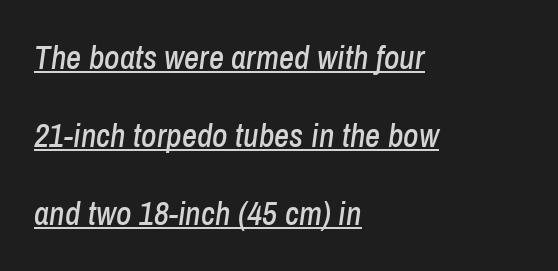
{"italic": "yes", "lean": "right", "slant_degrees": 8, "width": "condensed", "stroke_contrast": "low", "x_height": "medium", "monospaced": "no", "underline": "yes", "align": "left", "line_spacing": "loose", "line_spacing_ratio": 2.37, "letter_spacing": "normal", "letter_spacing_em": 0.0, "glyph_px": 33}
